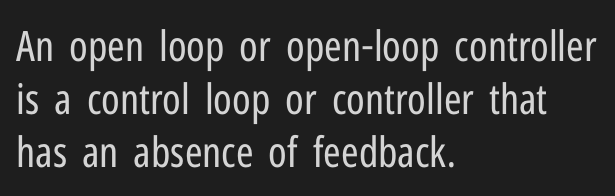
Q: Is the text bold? A: No.
Q: Is the text italic (slanted)? A: No, it is upright.
Q: Is the typeface a serif or a sans-serif typeface? A: Sans-serif.
Q: Is the text underlined? A: No.
Q: How is the paragraph aligned? A: Left-aligned.
Q: Is the spacing between letters normal or unusually wide? A: Normal.
Q: Is the spacing between lines tight, normal or loose? A: Normal.
Q: Width (condensed, normal, or wide)? A: Condensed.
Q: Stroke contrast? A: Low.
Q: x-height? A: Medium.
Q: Monospaced? A: No.
